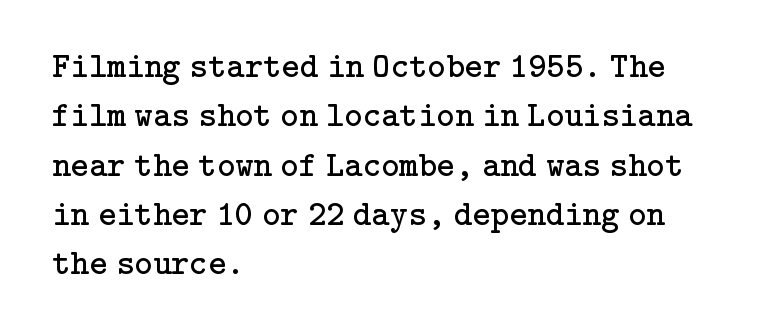
{"serif": "yes", "italic": "no", "bold": "no", "weight": "regular", "width": "normal", "stroke_contrast": "low", "x_height": "medium", "underline": "no", "align": "left", "line_spacing": "normal", "line_spacing_ratio": 1.41, "letter_spacing": "normal", "letter_spacing_em": 0.0, "glyph_px": 35}
